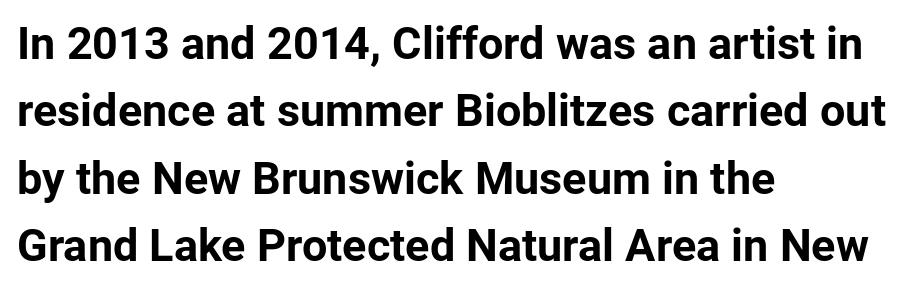
Honestly, the letter spacing is just normal — you wouldn't notice it. This is sans-serif lettering, the kind often seen on screens and signage. Anything drawn beneath the words? Only blank space. Varying glyph widths throughout — classic text-font behaviour. The letters stand straight up with perfectly vertical stems. Alignment: flush left.
